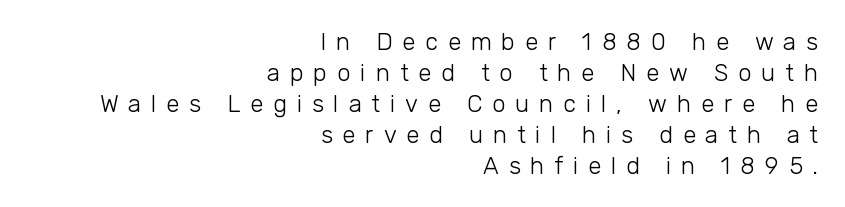
These lines sit exactly where default settings would place them. Nothing heavy about these letters — not bold at all. The text block is weighted toward the right margin, trailing off unevenly leftward. Students, note that the glyphs here are deliberately spaced far apart.
